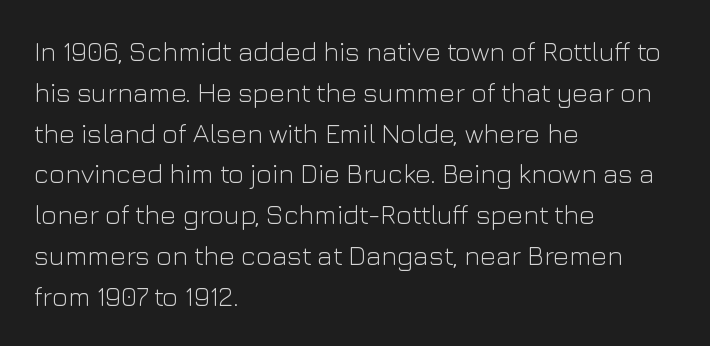
The image shows 27 px text type, upright; set left-aligned, normal line spacing (1.51x), normal letter spacing, not underlined.
